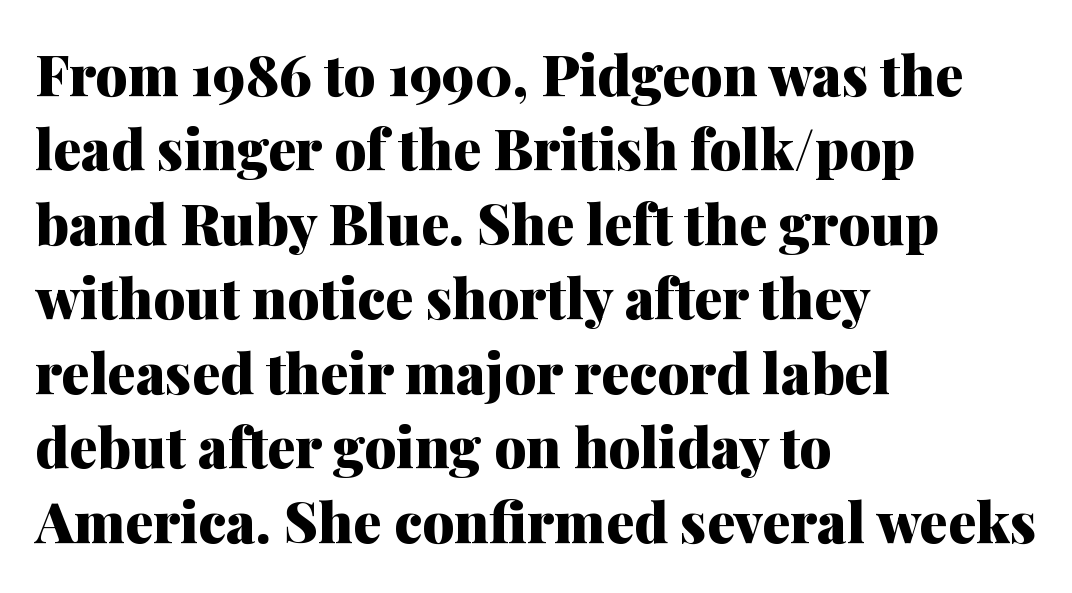
Q: Is the text bold? A: Yes.
Q: Is the text italic (slanted)? A: No, it is upright.
Q: Is the typeface a serif or a sans-serif typeface? A: Serif.
Q: Is the text underlined? A: No.
Q: How is the paragraph aligned? A: Left-aligned.
Q: Is the spacing between letters normal or unusually wide? A: Normal.
Q: Is the spacing between lines tight, normal or loose? A: Normal.
Q: Width (condensed, normal, or wide)? A: Normal.
Q: Stroke contrast? A: Medium.
Q: x-height? A: Medium.
Q: Monospaced? A: No.
